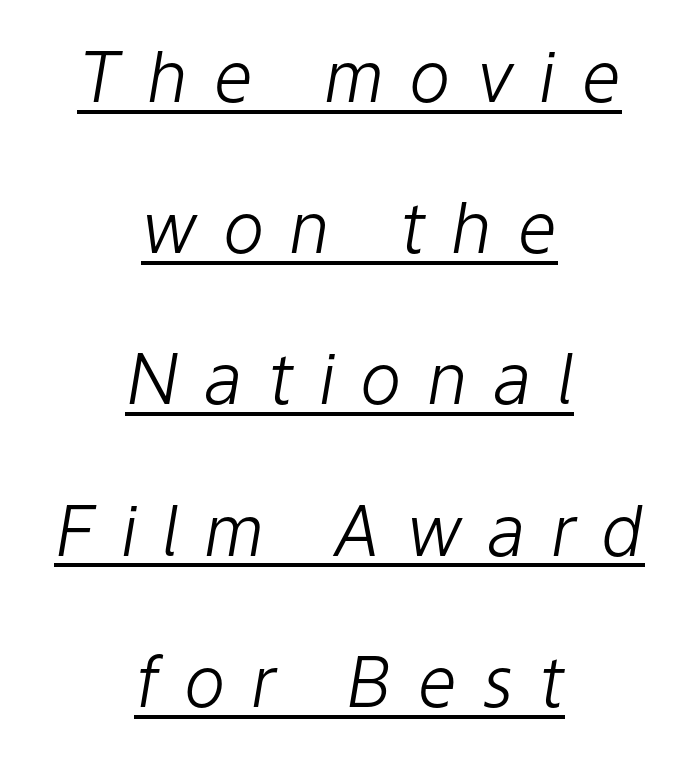
The image shows 70 px light type, italic (leaning right); set centered, loose line spacing (2.16x), unusually wide letter spacing (+0.36 em), underlined; low stroke contrast and a medium x-height.
